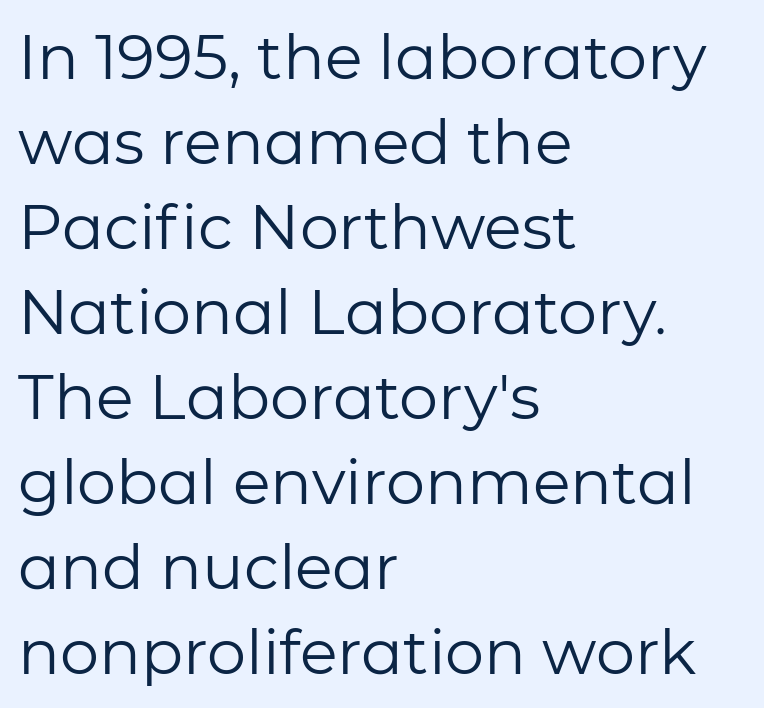
The image shows 62 px regular-weight sans-serif type, upright; set left-aligned, normal line spacing (1.37x), normal letter spacing, not underlined; low stroke contrast and a medium x-height.
